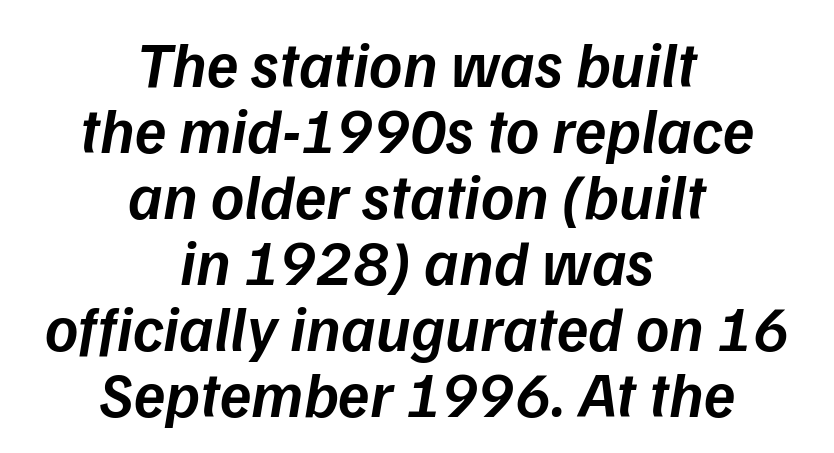
{"italic": "yes", "lean": "right", "slant_degrees": 9, "bold": "semi", "weight": "semibold", "width": "normal", "stroke_contrast": "low", "x_height": "medium", "monospaced": "no", "underline": "no", "align": "center", "line_spacing": "tight", "line_spacing_ratio": 1.03, "letter_spacing": "normal", "letter_spacing_em": 0.0, "glyph_px": 64}
